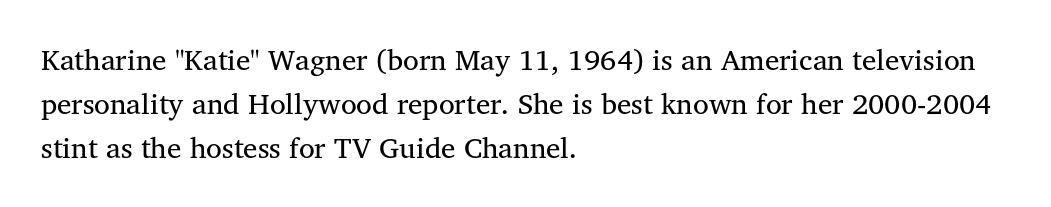
Weight class: somewhere from thin through regular. The setting favours the left margin, as ordinary paragraphs usually do. Words float on clear page, feet unadorned. The letters advance in unequal steps, a hallmark of proportional type. The horizontal fit of the characters is conventional and even. The face used here is seriffed, in the tradition of book romans.
